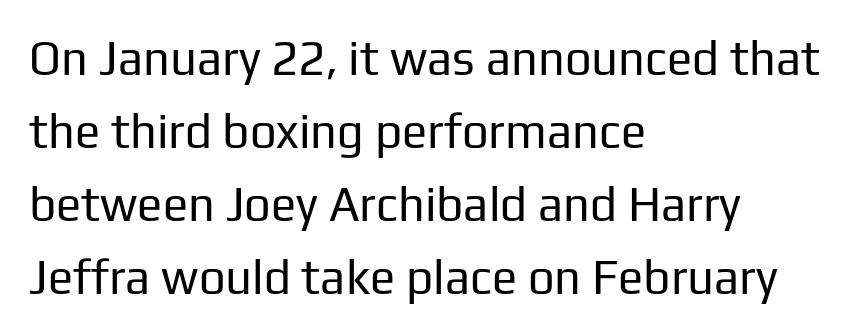
Only glyphs here, with clear space below each row. Weight class: somewhere from thin through regular. Do the characters align in a grid? No, the font is proportional. A typesetter would label this face a sans. How would I describe the line gaps? Plain and ordinary. In terms of letterspacing, this is plain default setting.
